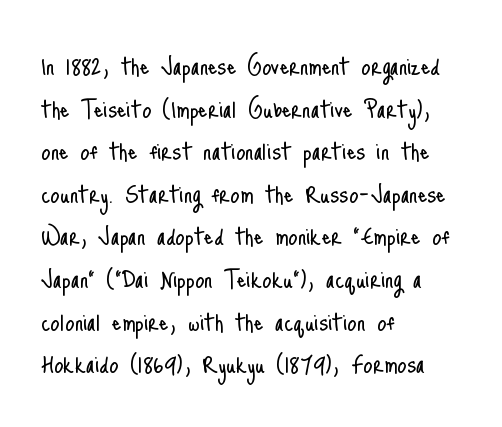
The image shows 30 px light, condensed sans-serif type, upright; set left-aligned, normal line spacing (1.42x), normal letter spacing, not underlined; low stroke contrast and a small x-height.
